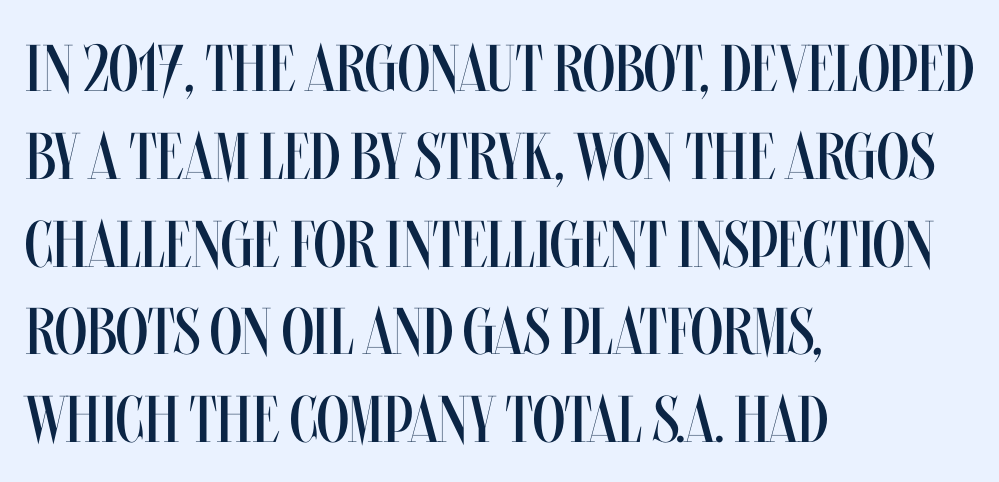
{"italic": "no", "bold": "no", "weight": "regular", "width": "condensed", "stroke_contrast": "medium", "x_height": "large", "monospaced": "no", "underline": "no", "align": "left", "line_spacing": "normal", "line_spacing_ratio": 1.33, "letter_spacing": "normal", "letter_spacing_em": 0.0, "glyph_px": 66}
